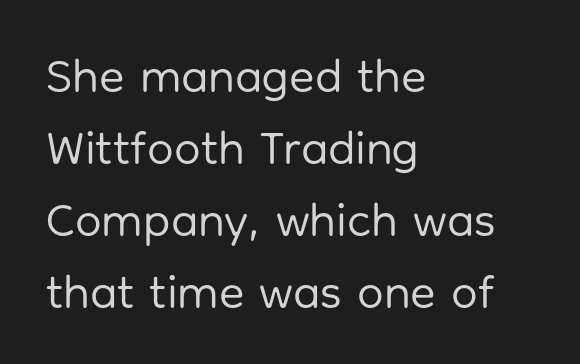
{"serif": "no", "italic": "no", "bold": "no", "weight": "regular", "width": "normal", "stroke_contrast": "low", "x_height": "medium", "monospaced": "no", "underline": "no", "align": "left", "line_spacing": "normal", "line_spacing_ratio": 1.53, "letter_spacing": "normal", "letter_spacing_em": 0.0, "glyph_px": 47}
